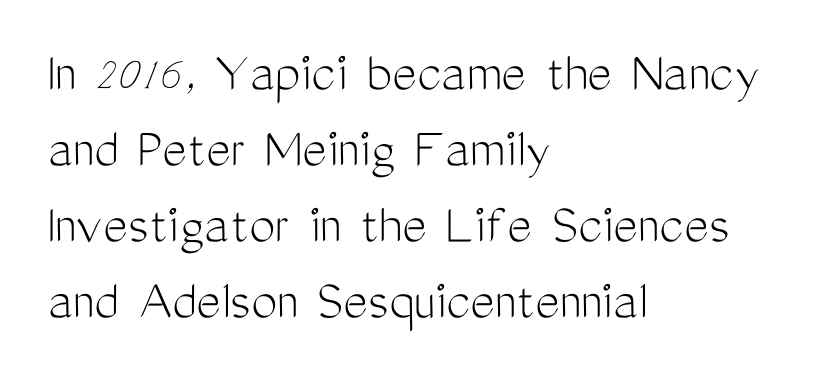
{"serif": "no", "italic": "no", "bold": "no", "weight": "light", "width": "condensed", "stroke_contrast": "medium", "x_height": "medium", "monospaced": "no", "underline": "no", "align": "left", "line_spacing": "normal", "line_spacing_ratio": 1.31, "letter_spacing": "normal", "letter_spacing_em": 0.0, "glyph_px": 58}
